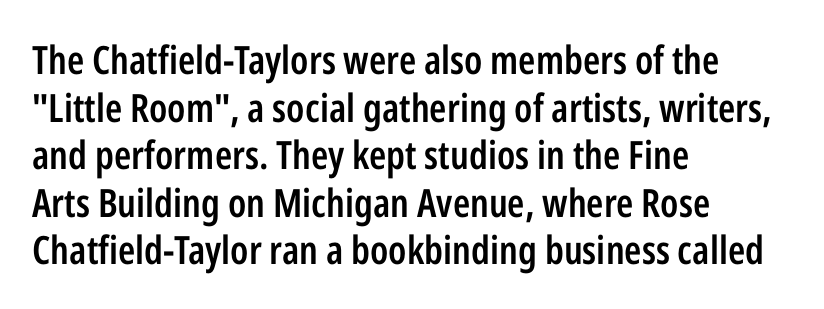
When letters stand straight like this, we call the style roman or upright. You can tell from the bare stems that sans-serif type was used. Is this a fixed-width face? No — the glyphs have proportional, varying widths. Underline: absent. Which margin do the lines hug? The left one — the right edge is uneven. The face used here is a semibold: visibly heavier than regular, lighter than bold.
